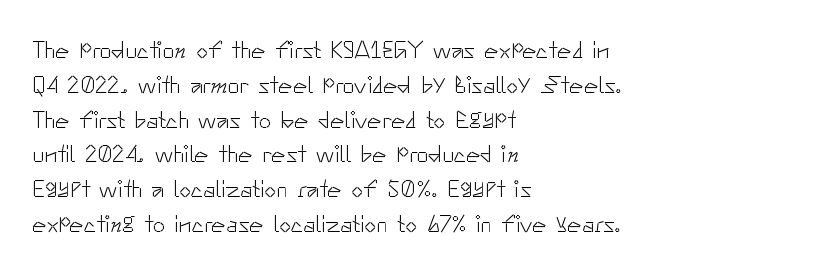
Summary of weight: not heavy and not bold. The passage shown stacks its lines at a standard gap. Upright lettering throughout. Tracking value appears to be zero — textbook default spacing.
